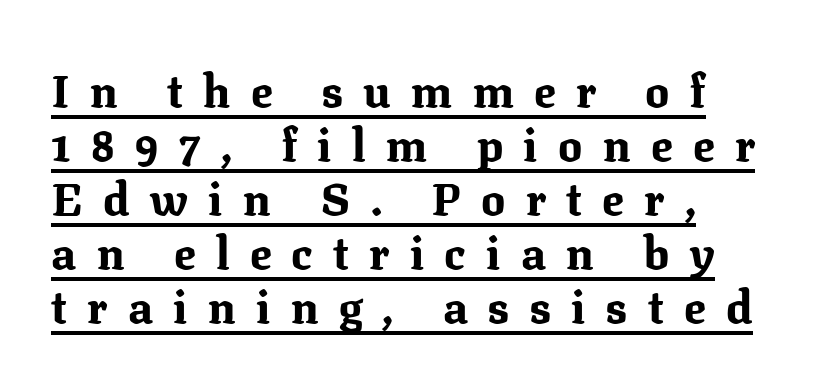
The passage shown is typed in a proportional face where columns would drift. The paragraph shown leans on its left margin. Characters remain perfectly vertical along every line. Caption: lettering with a line underneath.
